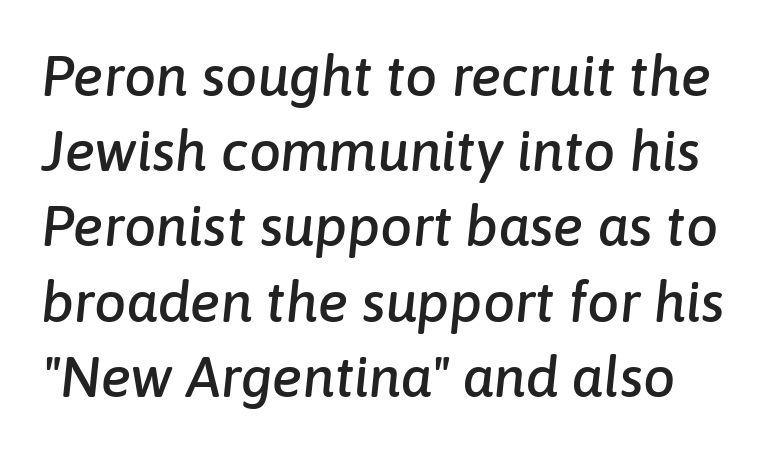
The image shows 57 px text type, italic (leaning right); set normal line spacing (1.32x), normal letter spacing, not underlined; low stroke contrast and a medium x-height.
